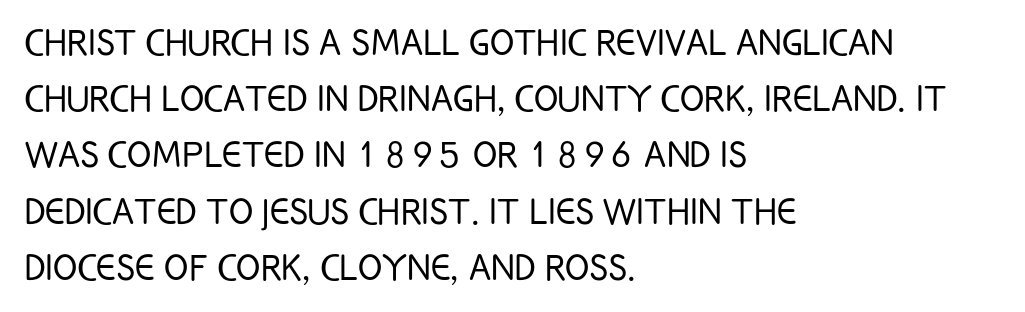
The image shows 45 px light, condensed sans-serif type, upright; set left-aligned, normal line spacing (1.25x), normal letter spacing, not underlined; low stroke contrast and a large x-height.
